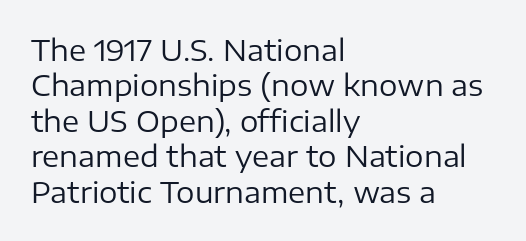
Nope, not italic — everything's standing straight. The letterforms sit shoulder to shoulder at normal distance. No extra ink here — the face is not bold. Check under the words: just untouched page. The text block is weighted toward the left margin, trailing off unevenly rightward. You could not count columns in this text — the font is proportionally spaced.
